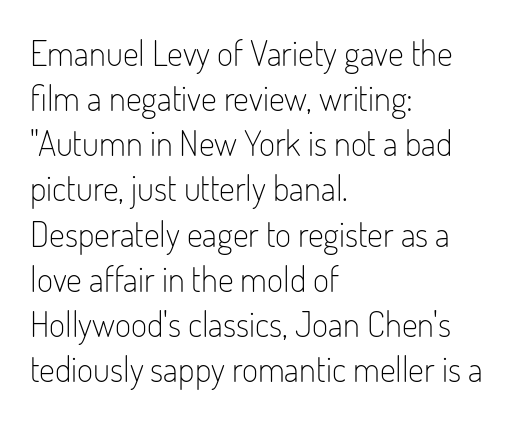
Q: Is the text bold? A: No.
Q: Is the text italic (slanted)? A: No, it is upright.
Q: Is the typeface a serif or a sans-serif typeface? A: Sans-serif.
Q: Is the text underlined? A: No.
Q: How is the paragraph aligned? A: Left-aligned.
Q: Is the spacing between letters normal or unusually wide? A: Normal.
Q: Is the spacing between lines tight, normal or loose? A: Normal.
Q: Width (condensed, normal, or wide)? A: Condensed.
Q: Stroke contrast? A: Low.
Q: x-height? A: Small.
Q: Monospaced? A: No.
